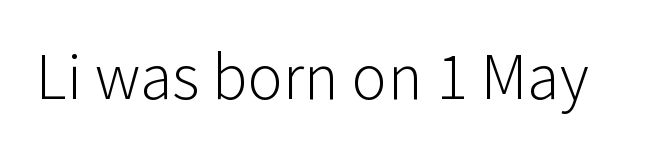
Q: Is the text bold? A: No.
Q: Is the text italic (slanted)? A: No, it is upright.
Q: Is the typeface a serif or a sans-serif typeface? A: Sans-serif.
Q: Is the text underlined? A: No.
Q: Is the spacing between letters normal or unusually wide? A: Normal.
Q: Width (condensed, normal, or wide)? A: Normal.
Q: Stroke contrast? A: Low.
Q: x-height? A: Medium.
Q: Monospaced? A: No.
